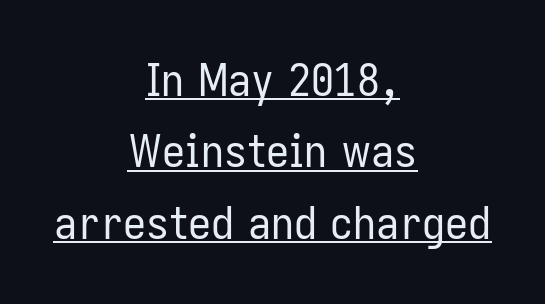
{"serif": "no", "italic": "no", "bold": "no", "weight": "regular", "width": "condensed", "stroke_contrast": "low", "x_height": "medium", "monospaced": "no", "underline": "yes", "align": "center", "line_spacing": "normal", "line_spacing_ratio": 1.55, "letter_spacing": "normal", "letter_spacing_em": 0.0, "glyph_px": 46}
